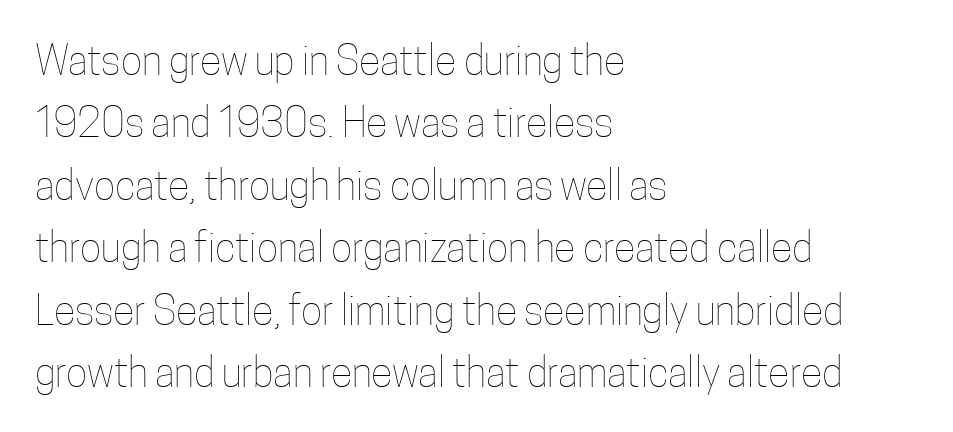
The image shows 40 px thin, condensed type, upright; set left-aligned, normal line spacing (1.56x), normal letter spacing, not underlined; low stroke contrast and a medium x-height.
